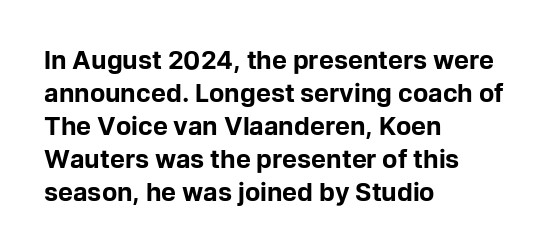
Q: Is the text bold? A: Yes.
Q: Is the text italic (slanted)? A: No, it is upright.
Q: Is the text underlined? A: No.
Q: How is the paragraph aligned? A: Left-aligned.
Q: Is the spacing between letters normal or unusually wide? A: Normal.
Q: Is the spacing between lines tight, normal or loose? A: Normal.
